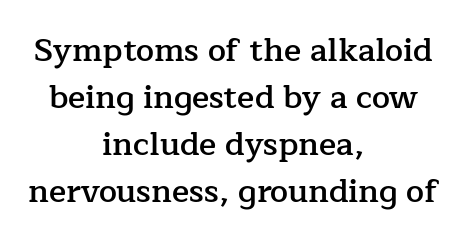
The image shows 32 px semibold serif type, upright; set centered, normal line spacing (1.47x), normal letter spacing, not underlined; low stroke contrast and a medium x-height.
